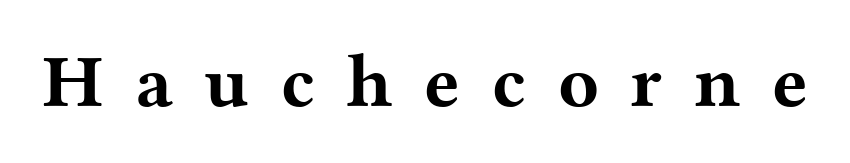
{"serif": "yes", "italic": "no", "bold": "yes", "weight": "bold", "width": "wide", "stroke_contrast": "medium", "x_height": "medium", "monospaced": "no", "underline": "no", "letter_spacing": "wide", "letter_spacing_em": 0.42, "glyph_px": 75}
